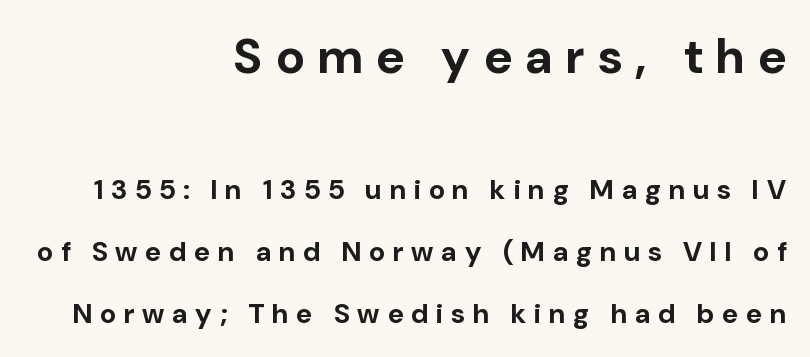
{"serif": "no", "italic": "no", "bold": "yes", "weight": "bold", "width": "normal", "stroke_contrast": "low", "x_height": "medium", "monospaced": "no", "underline": "no", "align": "right", "line_spacing": "loose", "line_spacing_ratio": 2.21, "letter_spacing": "wide", "letter_spacing_em": 0.28, "larger_block": "first", "size_ratio": 1.75, "glyph_px": 49}
